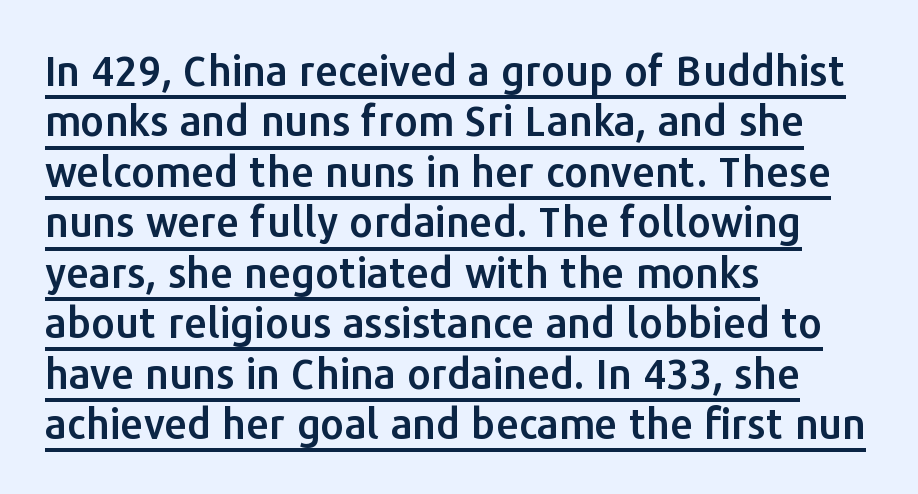
A typesetter would call this proportional, since set widths differ per character. Characters follow at the spacing the type designer built in. This is the regular roman posture of the typeface. The designer went with a sans here, leaving each stem footless.
